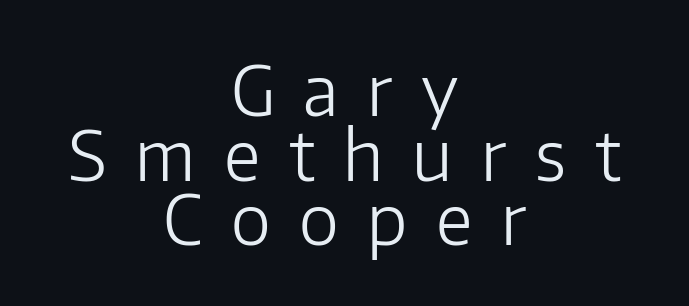
The typography opts for an upright posture over an oblique one. The lines are quadded center. Do the characters align in a grid? No, the font is proportional. The passage shown stacks its lines with hardly any gap. Serifs: no, the terminals of the letterforms are clean. Check under the words: just untouched page.
